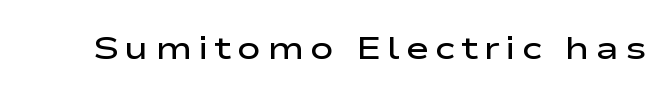
The image shows 32 px semibold, wide sans-serif type, upright; set not underlined; low stroke contrast and a medium x-height.
